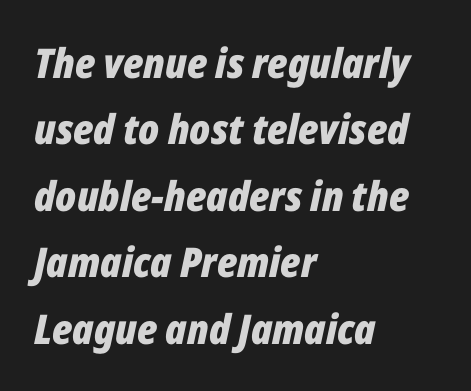
Q: Is the text bold? A: Yes.
Q: Is the text italic (slanted)? A: Yes, it leans right by about 12 degrees.
Q: Is the text underlined? A: No.
Q: How is the paragraph aligned? A: Left-aligned.
Q: Is the spacing between letters normal or unusually wide? A: Normal.
Q: Is the spacing between lines tight, normal or loose? A: Normal.
Q: Width (condensed, normal, or wide)? A: Condensed.
Q: Stroke contrast? A: Low.
Q: x-height? A: Medium.
Q: Monospaced? A: No.
